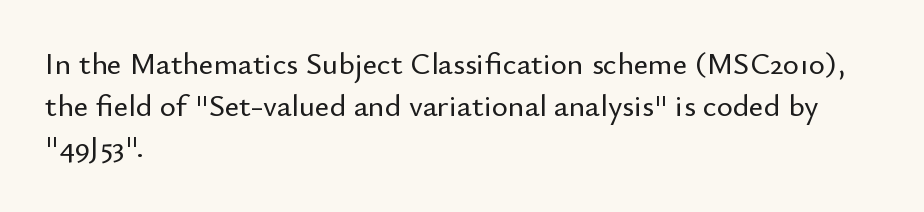
The image shows 31 px sans-serif type, upright; set left-aligned, normal line spacing (1.34x), normal letter spacing, not underlined; low stroke contrast and a small x-height.
